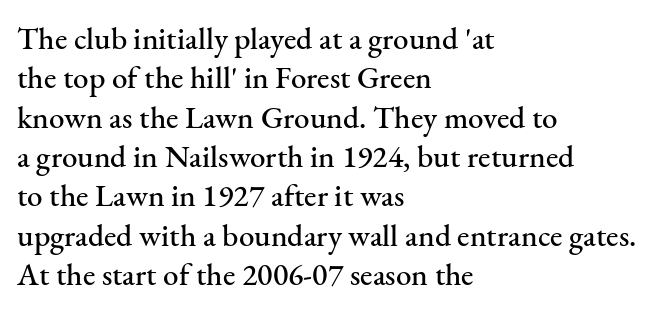
Line beginnings align vertically; line endings do not. Words appear dense and cohesive because spacing is normal. Ascenders rise straight up at ninety degrees. The designer went with a serif here, giving each stem small feet. How would I describe the line gaps? Plain and ordinary. The face used here is proportionally spaced, like ordinary book or web type.
